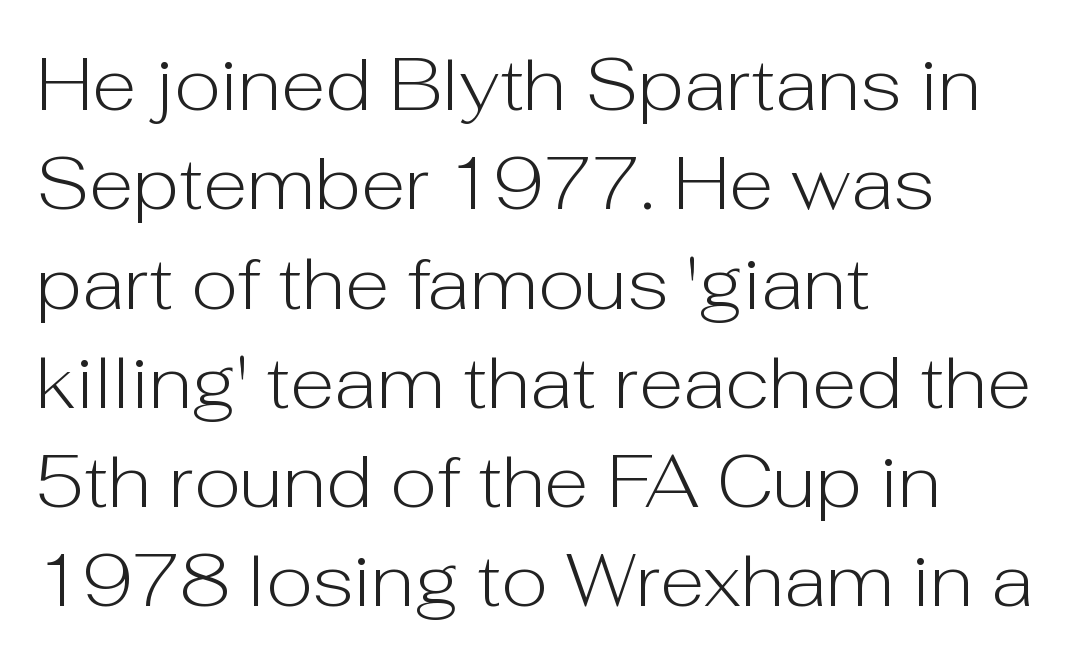
Q: Is the text bold? A: No.
Q: Is the text italic (slanted)? A: No, it is upright.
Q: Is the typeface a serif or a sans-serif typeface? A: Sans-serif.
Q: Is the text underlined? A: No.
Q: How is the paragraph aligned? A: Left-aligned.
Q: Is the spacing between letters normal or unusually wide? A: Normal.
Q: Is the spacing between lines tight, normal or loose? A: Normal.
Q: Width (condensed, normal, or wide)? A: Normal.
Q: Stroke contrast? A: Low.
Q: x-height? A: Medium.
Q: Monospaced? A: No.
